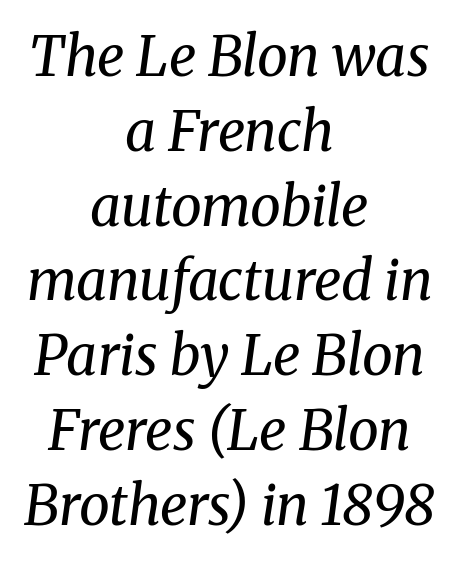
{"serif": "yes", "italic": "yes", "lean": "right", "slant_degrees": 8, "bold": "no", "weight": "regular", "width": "normal", "stroke_contrast": "medium", "x_height": "medium", "monospaced": "no", "underline": "no", "align": "center", "line_spacing": "normal", "line_spacing_ratio": 1.36, "letter_spacing": "normal", "letter_spacing_em": 0.0, "glyph_px": 55}
